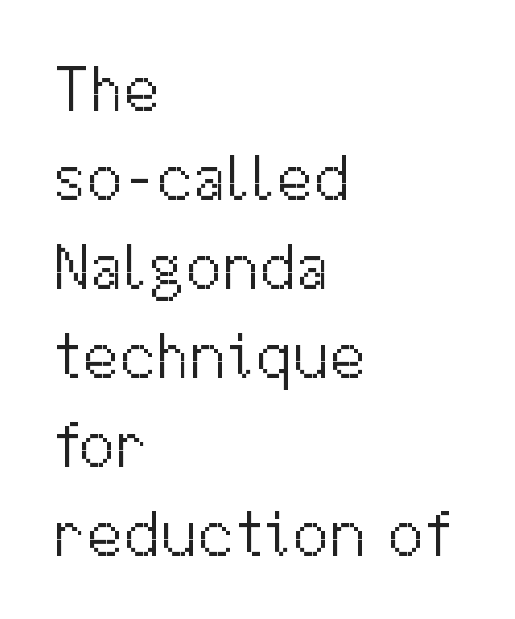
Q: Is the text bold? A: No.
Q: Is the text italic (slanted)? A: No, it is upright.
Q: Is the typeface a serif or a sans-serif typeface? A: Sans-serif.
Q: Is the text underlined? A: No.
Q: How is the paragraph aligned? A: Left-aligned.
Q: Is the spacing between letters normal or unusually wide? A: Normal.
Q: Is the spacing between lines tight, normal or loose? A: Normal.
Q: Width (condensed, normal, or wide)? A: Normal.
Q: Stroke contrast? A: Medium.
Q: x-height? A: Medium.
Q: Monospaced? A: No.
